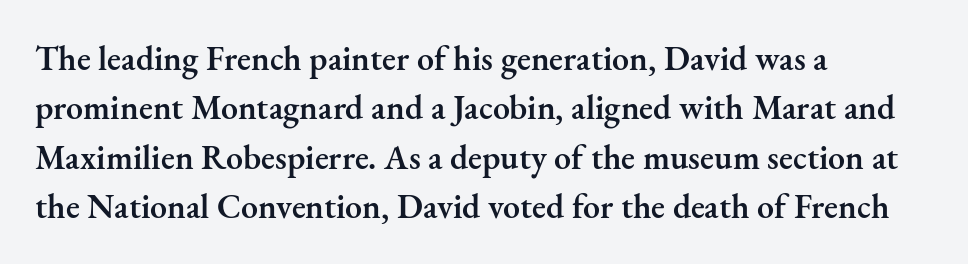
The image shows 34 px semibold serif type, upright; set left-aligned, normal line spacing (1.45x), normal letter spacing, not underlined; medium stroke contrast and a small x-height.
